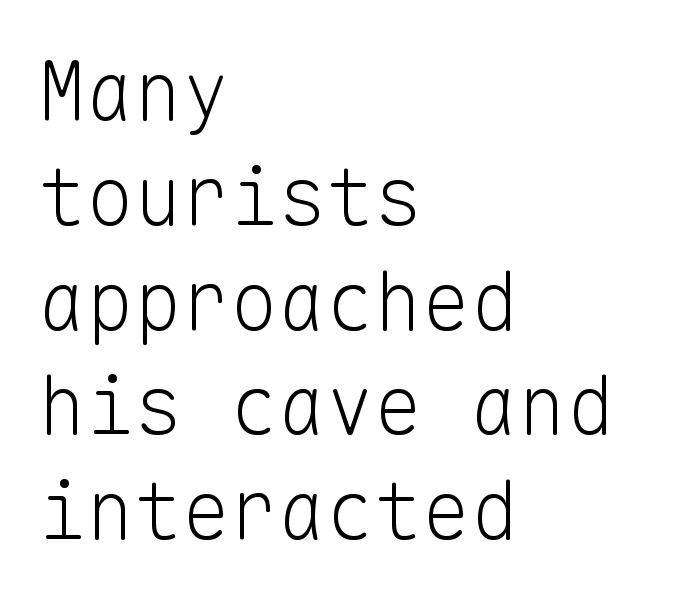
Q: Is the text bold? A: No.
Q: Is the text italic (slanted)? A: No, it is upright.
Q: Is the typeface a serif or a sans-serif typeface? A: Sans-serif.
Q: Is the text underlined? A: No.
Q: How is the paragraph aligned? A: Left-aligned.
Q: Is the spacing between letters normal or unusually wide? A: Normal.
Q: Is the spacing between lines tight, normal or loose? A: Normal.
Q: Width (condensed, normal, or wide)? A: Normal.
Q: Stroke contrast? A: Low.
Q: x-height? A: Medium.
Q: Monospaced? A: Yes.
